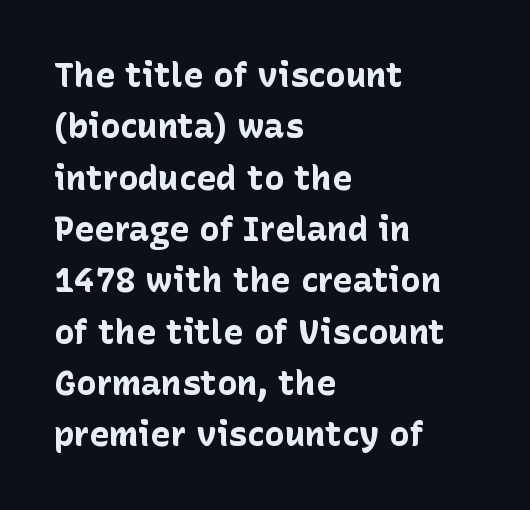
{"serif": "no", "italic": "no", "bold": "yes", "weight": "bold", "width": "normal", "stroke_contrast": "low", "x_height": "medium", "monospaced": "no", "underline": "no", "align": "left", "line_spacing": "normal", "line_spacing_ratio": 1.51, "letter_spacing": "normal", "letter_spacing_em": 0.0, "glyph_px": 34}
